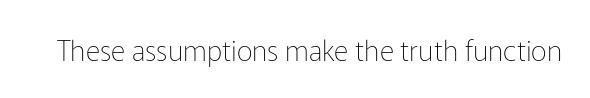
Q: Is the text bold? A: No.
Q: Is the text italic (slanted)? A: No, it is upright.
Q: Is the typeface a serif or a sans-serif typeface? A: Sans-serif.
Q: Is the text underlined? A: No.
Q: Is the spacing between letters normal or unusually wide? A: Normal.
Q: Width (condensed, normal, or wide)? A: Normal.
Q: Stroke contrast? A: Low.
Q: x-height? A: Medium.
Q: Monospaced? A: No.
